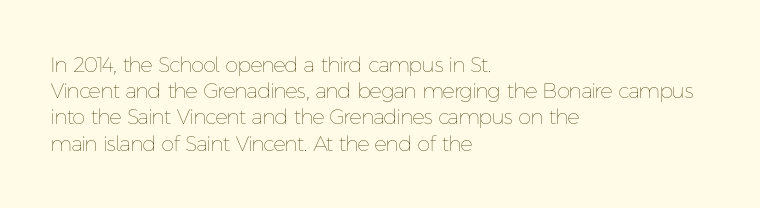
The image shows 21 px text type, upright; set left-aligned, normal line spacing (1.25x), normal letter spacing, not underlined.
